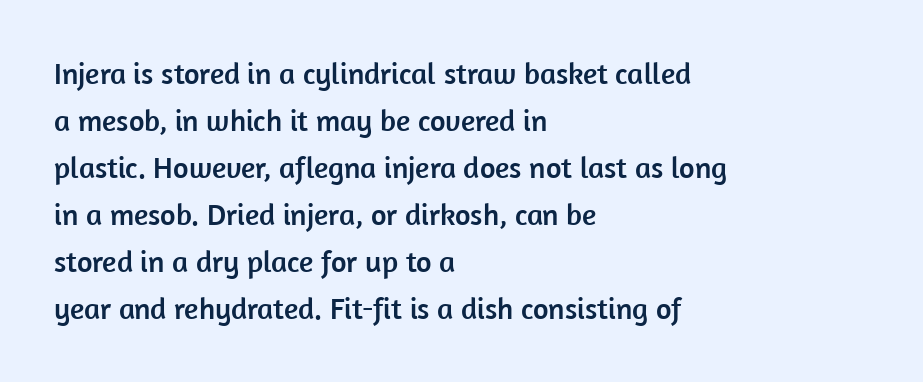
Vertical strokes here are truly vertical. The letters carry no serifs — their stems end cleanly without finishing strokes. Note the varied advance widths — an 'i' is clearly narrower than an 'm'. Is there much room between lines? A standard amount, neither cramped nor airy. The passage shown is not underscored anywhere.
